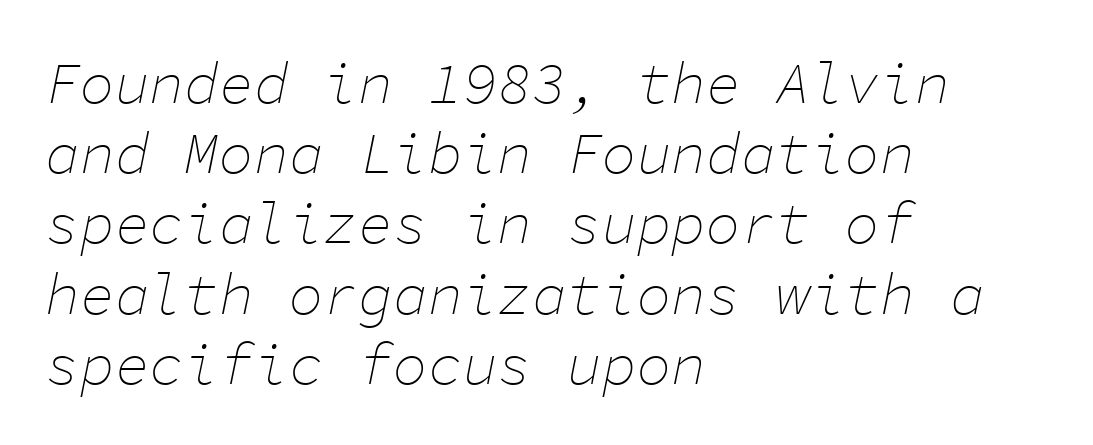
{"italic": "yes", "lean": "right", "slant_degrees": 11, "bold": "no", "weight": "thin", "width": "normal", "stroke_contrast": "low", "x_height": "medium", "monospaced": "yes", "underline": "no", "align": "left", "line_spacing_ratio": 1.21, "letter_spacing": "normal", "letter_spacing_em": 0.0, "glyph_px": 58}
